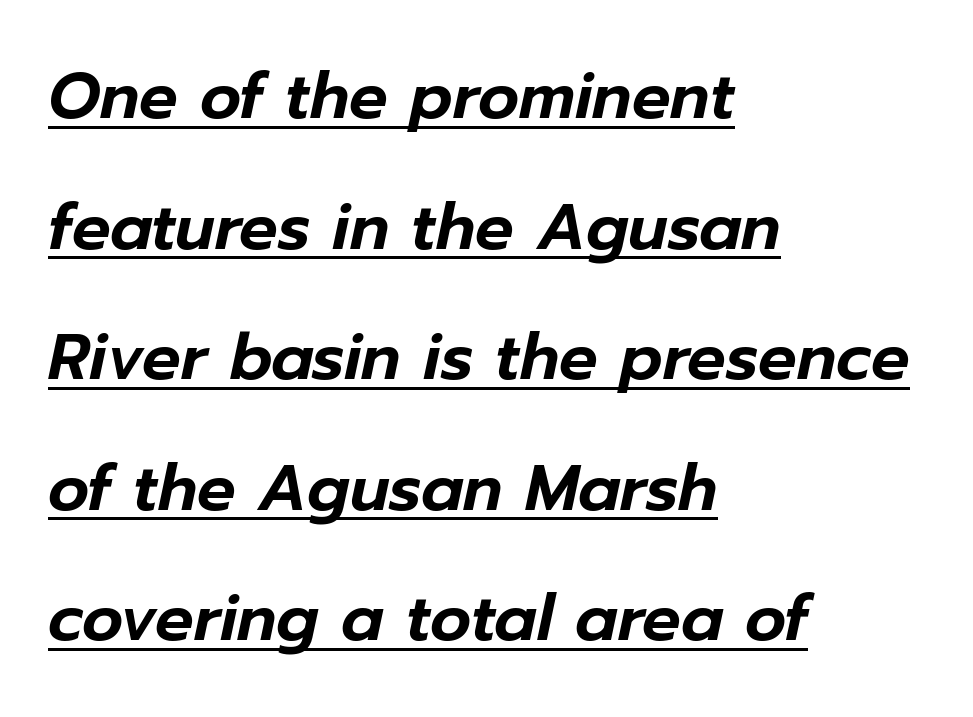
{"italic": "yes", "lean": "right", "slant_degrees": 12, "width": "normal", "stroke_contrast": "low", "x_height": "medium", "monospaced": "no", "underline": "yes", "align": "left", "line_spacing": "loose", "line_spacing_ratio": 2.04, "letter_spacing": "normal", "letter_spacing_em": 0.0, "glyph_px": 64}
